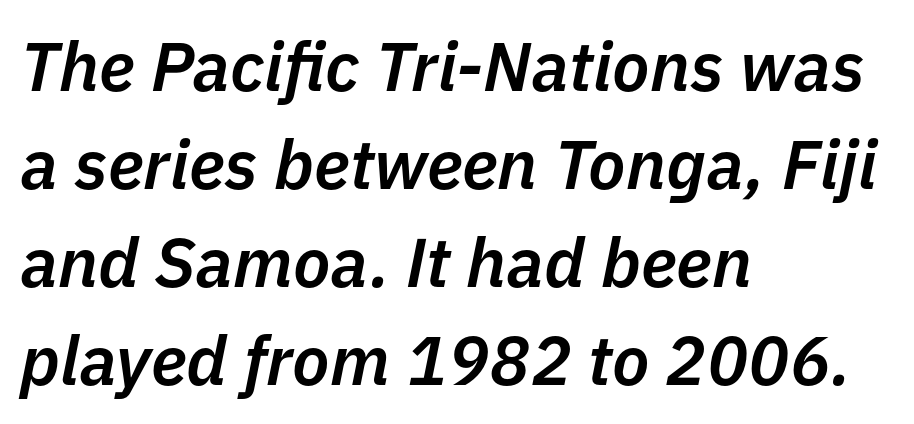
The tracking reads as untouched default to a designer's eye. Each glyph is drawn with semibold strokes, heavier than normal yet not fully bold. Here the designer chose a conventional face with non-uniform glyph widths. The paragraph has a hard left edge and a soft right edge. A bare baseline throughout the passage. Every character sits at an angle, as italics do.
